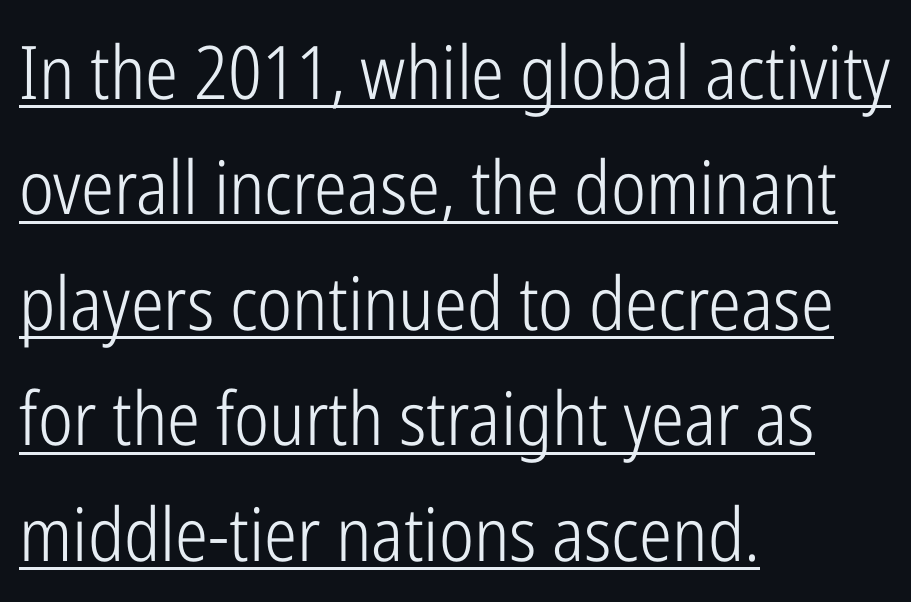
{"serif": "no", "italic": "no", "bold": "no", "weight": "light", "width": "condensed", "stroke_contrast": "low", "x_height": "medium", "monospaced": "no", "underline": "yes", "align": "left", "line_spacing": "normal", "line_spacing_ratio": 1.56, "letter_spacing": "normal", "letter_spacing_em": 0.0, "glyph_px": 74}
